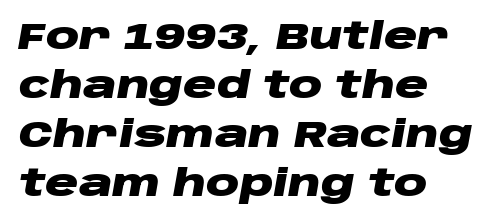
{"italic": "yes", "lean": "right", "slant_degrees": 10, "bold": "yes", "weight": "heavy", "width": "wide", "stroke_contrast": "low", "x_height": "large", "monospaced": "no", "underline": "no", "align": "left", "line_spacing": "normal", "line_spacing_ratio": 1.32, "letter_spacing": "normal", "letter_spacing_em": 0.0, "glyph_px": 37}
